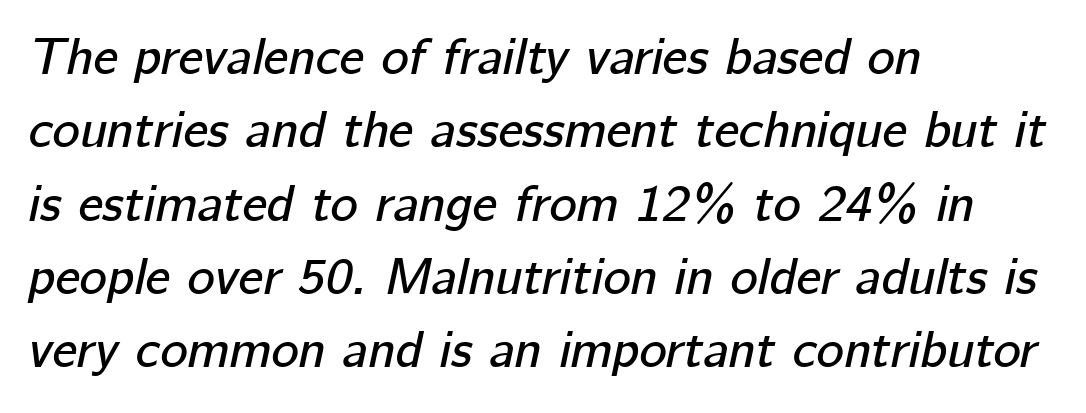
Reading down the block, your eye returns to a fixed left position each line. The tracking reads as untouched default to a designer's eye. Each letter keeps its own natural width here, so spacing adapts to shape. The passage shown stacks its lines at a standard gap.
